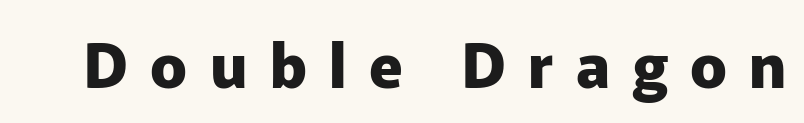
Is this a fixed-width face? No — the glyphs have proportional, varying widths. Does extra space separate the letters? Yes, quite a lot of it. Honestly, there is no underline to notice here at all. This is sans-serif lettering, the kind often seen on screens and signage.
